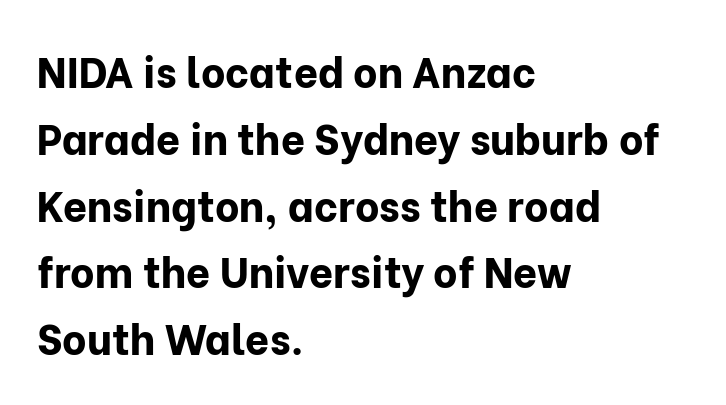
{"serif": "no", "italic": "no", "bold": "yes", "weight": "bold", "width": "normal", "stroke_contrast": "low", "x_height": "medium", "monospaced": "no", "underline": "no", "align": "left", "line_spacing": "normal", "line_spacing_ratio": 1.59, "letter_spacing": "normal", "letter_spacing_em": 0.0, "glyph_px": 42}
